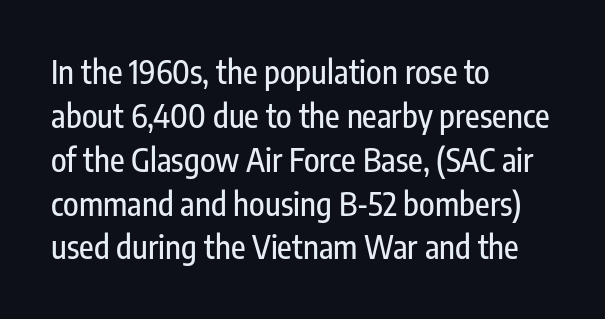
{"serif": "no", "italic": "no", "width": "condensed", "stroke_contrast": "low", "x_height": "medium", "monospaced": "no", "underline": "no", "align": "left", "line_spacing": "normal", "line_spacing_ratio": 1.37, "letter_spacing": "normal", "letter_spacing_em": 0.0, "glyph_px": 32}
